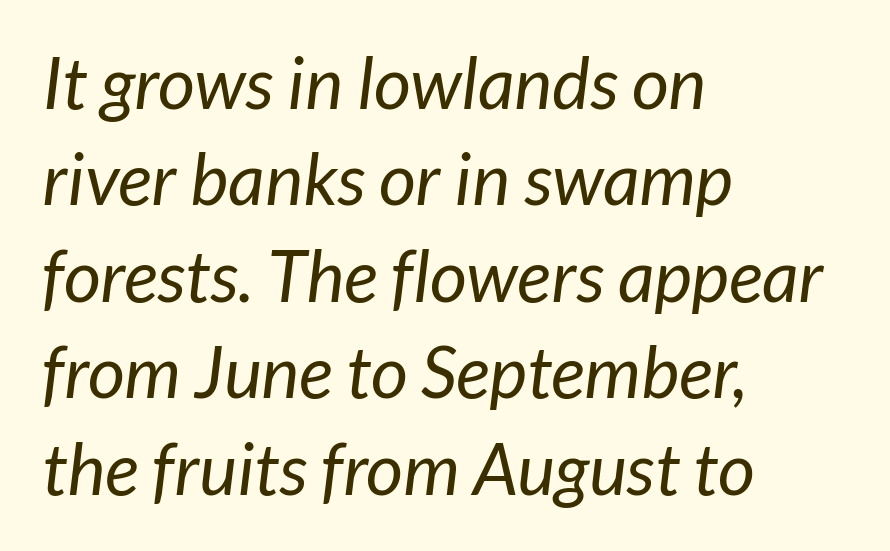
What kind of face is this? One without serifs — a sans. Vertically, the passage feels balanced, rows spaced as you'd expect. Unmarked baselines from the first word to the last. Compared with typical body copy, the letter spacing here is the same. Caption: multi-line text, flush left, ragged right.
